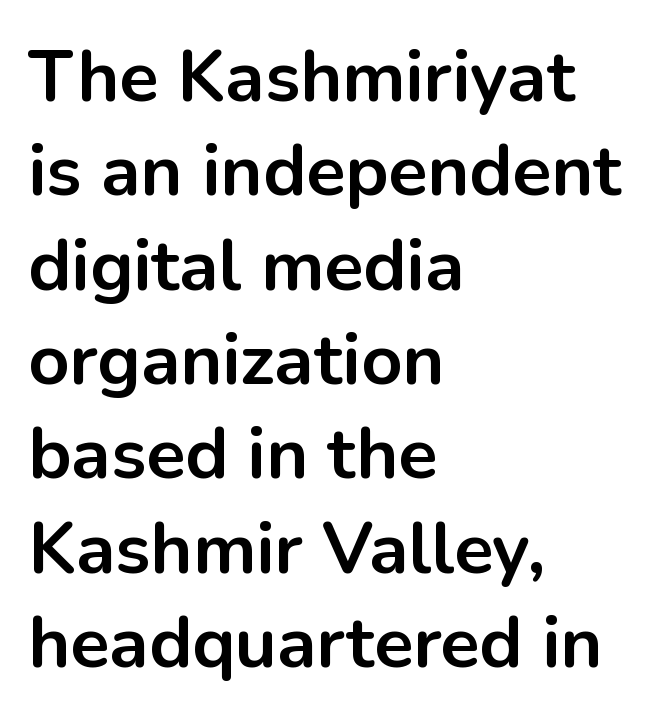
Q: Is the text bold? A: Yes.
Q: Is the text italic (slanted)? A: No, it is upright.
Q: Is the typeface a serif or a sans-serif typeface? A: Sans-serif.
Q: Is the text underlined? A: No.
Q: How is the paragraph aligned? A: Left-aligned.
Q: Is the spacing between letters normal or unusually wide? A: Normal.
Q: Is the spacing between lines tight, normal or loose? A: Normal.
Q: Width (condensed, normal, or wide)? A: Normal.
Q: Stroke contrast? A: Low.
Q: x-height? A: Medium.
Q: Monospaced? A: No.
